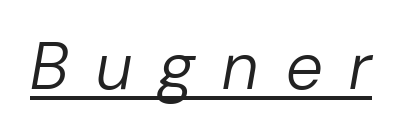
Q: Is the text bold? A: No.
Q: Is the text italic (slanted)? A: Yes, it leans right by about 10 degrees.
Q: Is the text underlined? A: Yes.
Q: Is the spacing between letters normal or unusually wide? A: Unusually wide.
Q: Width (condensed, normal, or wide)? A: Normal.
Q: Stroke contrast? A: Low.
Q: x-height? A: Medium.
Q: Monospaced? A: No.
